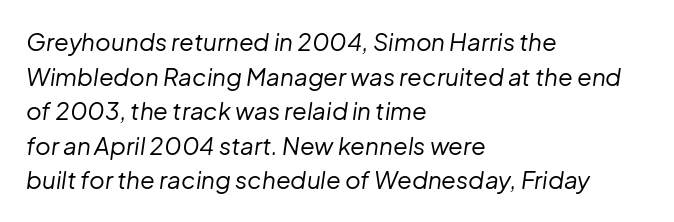
Q: Is the text bold? A: No.
Q: Is the text italic (slanted)? A: Yes, it leans right by about 8 degrees.
Q: Is the text underlined? A: No.
Q: How is the paragraph aligned? A: Left-aligned.
Q: Is the spacing between letters normal or unusually wide? A: Normal.
Q: Is the spacing between lines tight, normal or loose? A: Normal.
